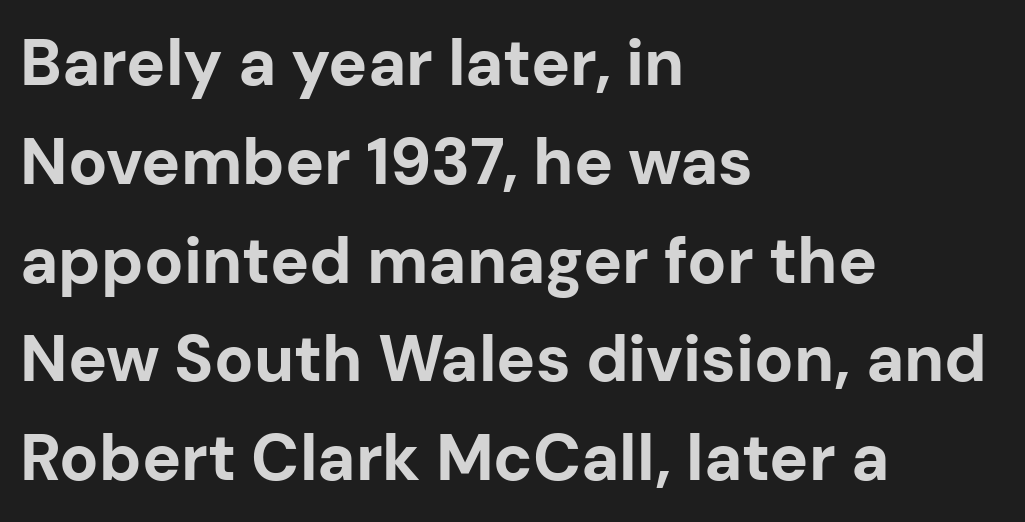
Q: Is the text bold? A: Yes.
Q: Is the text italic (slanted)? A: No, it is upright.
Q: Is the typeface a serif or a sans-serif typeface? A: Sans-serif.
Q: Is the text underlined? A: No.
Q: How is the paragraph aligned? A: Left-aligned.
Q: Is the spacing between letters normal or unusually wide? A: Normal.
Q: Is the spacing between lines tight, normal or loose? A: Normal.
Q: Width (condensed, normal, or wide)? A: Normal.
Q: Stroke contrast? A: Low.
Q: x-height? A: Medium.
Q: Monospaced? A: No.
